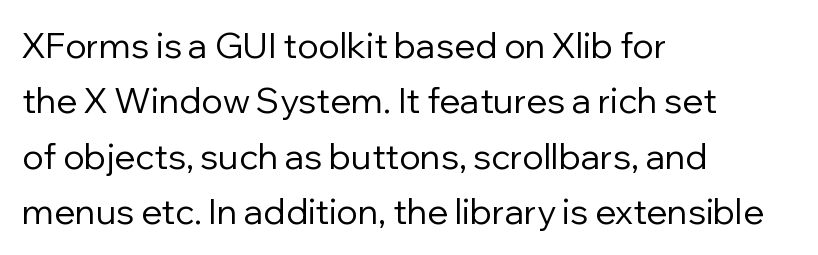
The letters stand straight up with perfectly vertical stems. A classic flush-left, rag-right setting is used for this passage. The passage shown is typed in a proportional face where columns would drift. Nothing sits at the stroke ends, so this counts as sans-serif. Decoration check: the copy has no underline.
